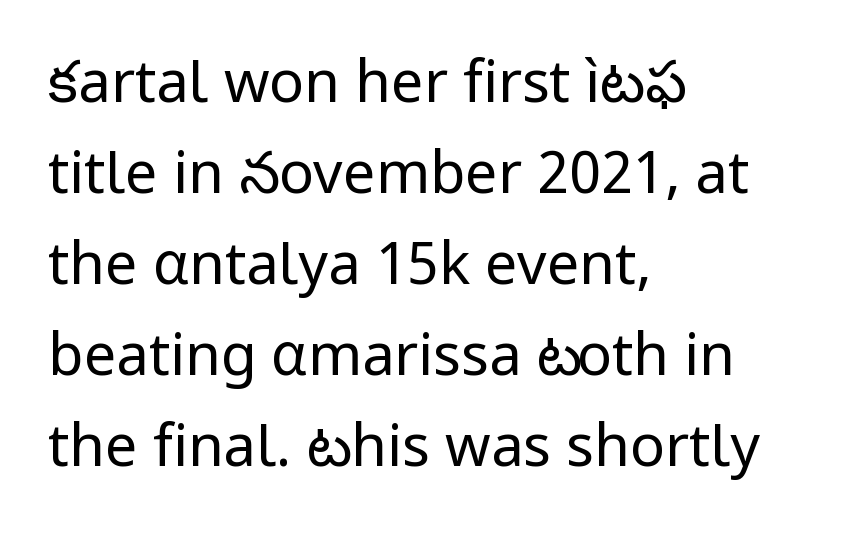
The image shows 58 px regular-weight sans-serif type, upright; set left-aligned, normal line spacing (1.57x), normal letter spacing, not underlined; low stroke contrast and a medium x-height.
